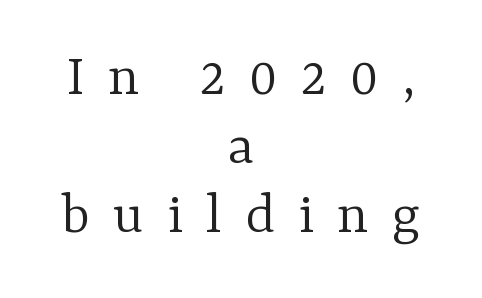
{"serif": "yes", "italic": "no", "bold": "no", "weight": "light", "width": "normal", "stroke_contrast": "low", "x_height": "medium", "monospaced": "no", "underline": "no", "align": "center", "line_spacing": "tight", "line_spacing_ratio": 1.13, "letter_spacing": "wide", "letter_spacing_em": 0.38, "glyph_px": 61}
